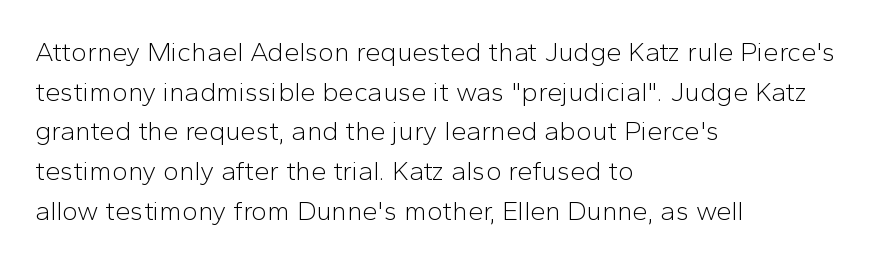
Q: Is the text bold? A: No.
Q: Is the text italic (slanted)? A: No, it is upright.
Q: Is the text underlined? A: No.
Q: How is the paragraph aligned? A: Left-aligned.
Q: Is the spacing between letters normal or unusually wide? A: Normal.
Q: Is the spacing between lines tight, normal or loose? A: Normal.
